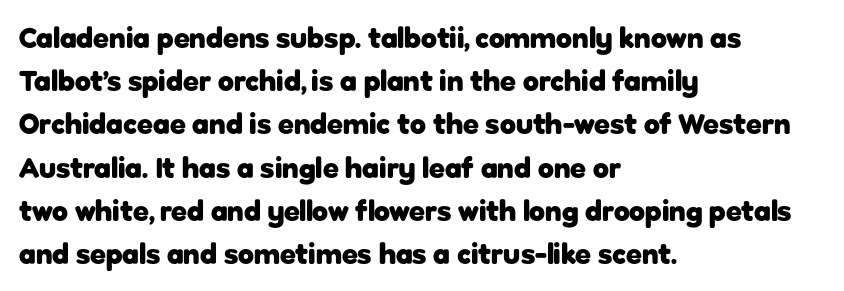
The image shows 29 px heavy sans-serif type, upright; set left-aligned, normal line spacing (1.49x), normal letter spacing, not underlined; low stroke contrast and a medium x-height.
